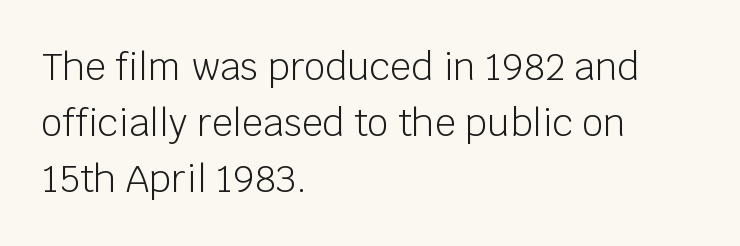
{"serif": "no", "italic": "no", "bold": "no", "weight": "light", "width": "normal", "stroke_contrast": "low", "x_height": "large", "monospaced": "no", "underline": "no", "align": "left", "line_spacing": "normal", "line_spacing_ratio": 1.52, "letter_spacing": "normal", "letter_spacing_em": 0.0, "glyph_px": 37}
